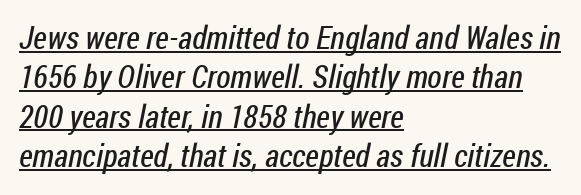
Caption: lettering with a line underneath. This sample is left-justified, so line endings fall wherever the words run out. Proportional: the letters do not fall into vertical columns. Bold? No — there's no thickening of the strokes. Typographically, this falls in the sans-serif category.
